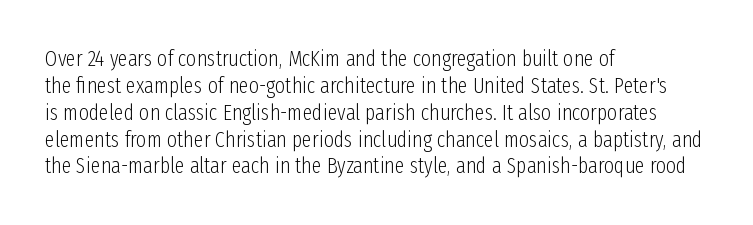
Q: Is the text bold? A: No.
Q: Is the text italic (slanted)? A: No, it is upright.
Q: Is the text underlined? A: No.
Q: How is the paragraph aligned? A: Left-aligned.
Q: Is the spacing between letters normal or unusually wide? A: Normal.
